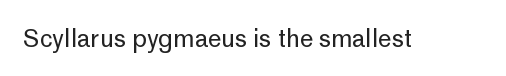
Q: Is the text bold? A: No.
Q: Is the text italic (slanted)? A: No, it is upright.
Q: Is the text underlined? A: No.
Q: Is the spacing between letters normal or unusually wide? A: Normal.
